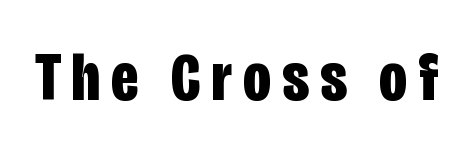
Note: no serifs on the glyphs. Spacing verdict: proportional, widths tailored to each character. Honestly, there is no underline to notice here at all. The passage shown is emphatically bold.
